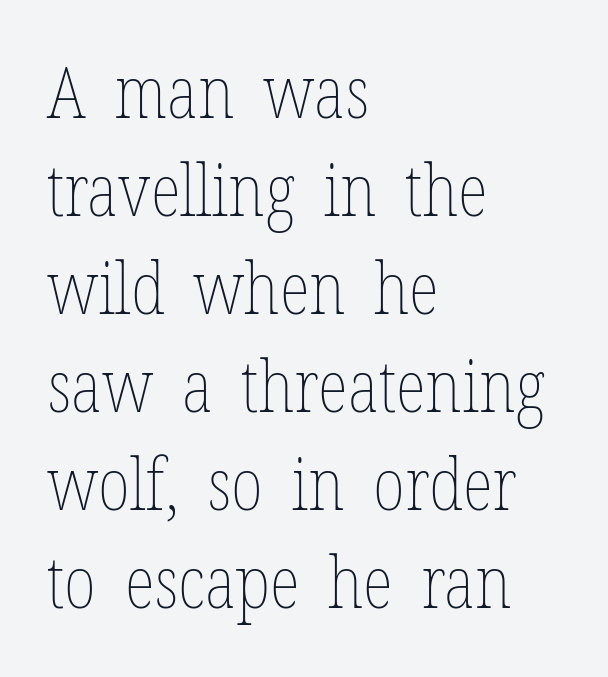
{"italic": "no", "bold": "no", "weight": "thin", "width": "condensed", "stroke_contrast": "low", "x_height": "medium", "monospaced": "no", "underline": "no", "align": "left", "line_spacing": "normal", "line_spacing_ratio": 1.38, "letter_spacing": "normal", "letter_spacing_em": 0.0, "glyph_px": 71}
